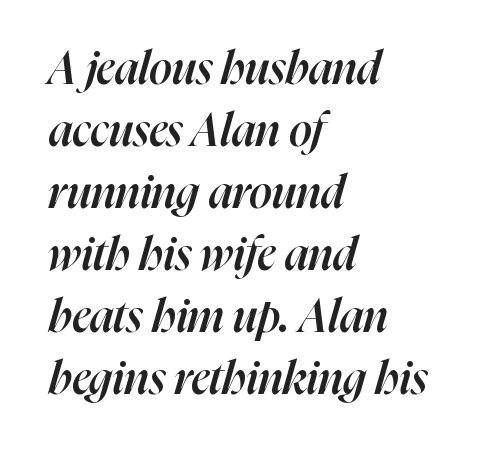
Is the block centered? No — it sits flush against the left margin. This rendering leaves character spacing at its baseline value. When letters slant like this, we call the style italic. If you measured baseline to baseline, you'd find a middling distance. Note the varied advance widths — an 'i' is clearly narrower than an 'm'. Weight: semibold (demi).
